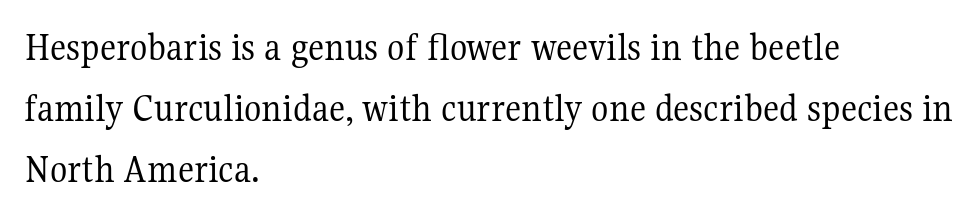
The horizontal fit of the characters is conventional and even. It's the straight-up-and-down kind of type. This rendering features lettering with no underline. The characters are drawn with everyday or finer stroke widths.
